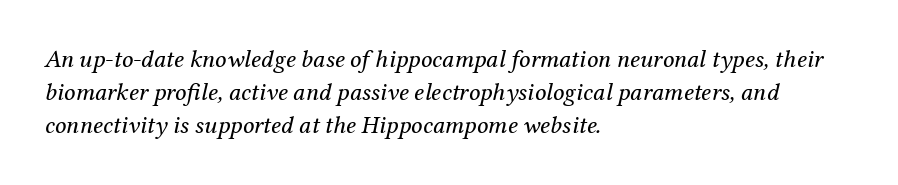
The image shows 25 px text type, italic (leaning right); set left-aligned, normal line spacing (1.33x), normal letter spacing, not underlined.
